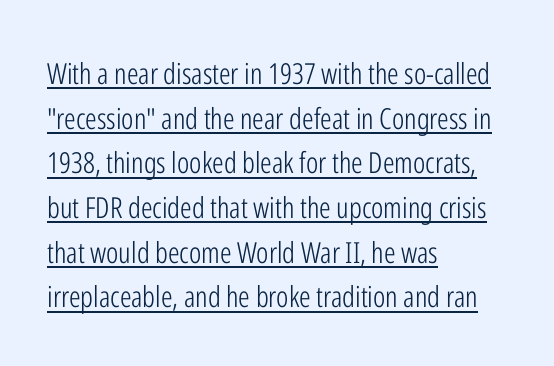
Q: Is the text bold? A: No.
Q: Is the text italic (slanted)? A: No, it is upright.
Q: Is the typeface a serif or a sans-serif typeface? A: Sans-serif.
Q: Is the text underlined? A: Yes.
Q: How is the paragraph aligned? A: Left-aligned.
Q: Is the spacing between letters normal or unusually wide? A: Normal.
Q: Is the spacing between lines tight, normal or loose? A: Normal.
Q: Width (condensed, normal, or wide)? A: Condensed.
Q: Stroke contrast? A: Low.
Q: x-height? A: Medium.
Q: Monospaced? A: No.
